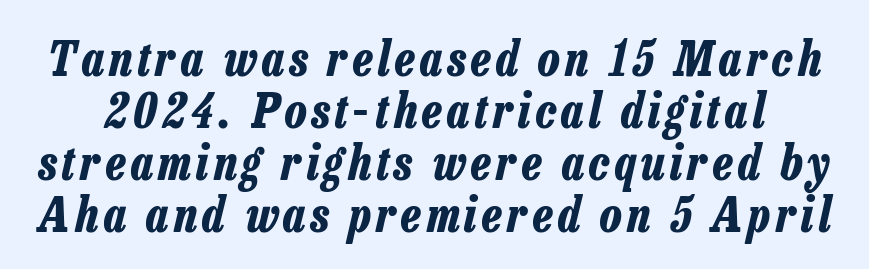
{"italic": "yes", "lean": "right", "slant_degrees": 13, "bold": "yes", "weight": "bold", "width": "condensed", "stroke_contrast": "low", "x_height": "medium", "monospaced": "no", "underline": "no", "line_spacing": "tight", "line_spacing_ratio": 1.08, "glyph_px": 48}
